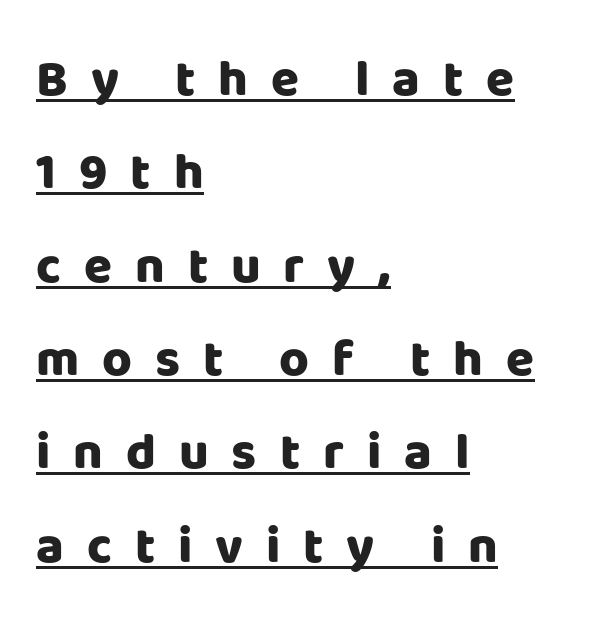
Each letter's strokes conclude bluntly, with no projecting serifs. Casual observation: everything's shoved over to the left. Bold? Absolutely — the strokes are thick and heavy. The face used here appears with an underline applied. Here the glyphs are tracked loosely, breaking word shapes into spaced letters. The font's upright variant was chosen for this text.
